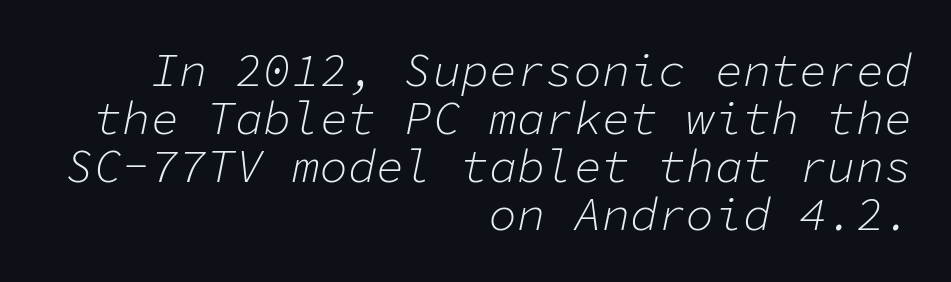
The image shows 47 px light type, italic (leaning right), monospaced; set right-aligned, tight line spacing (1.02x), normal letter spacing, not underlined; low stroke contrast and a medium x-height.
